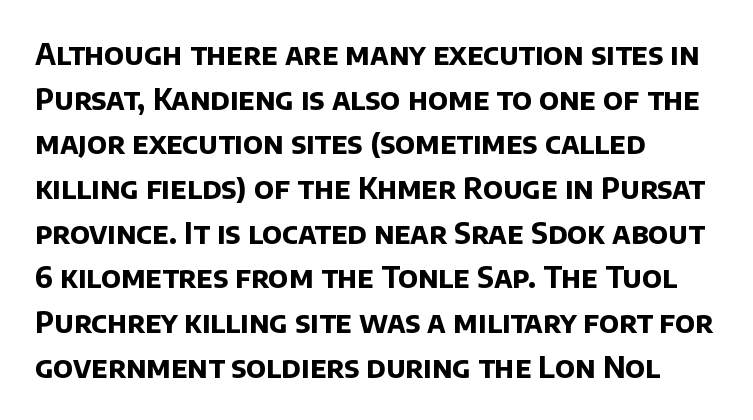
Bold? Absolutely — the strokes are thick and heavy. Characters follow at the spacing the type designer built in. Casual observation: everything's shoved over to the left. Spacing verdict: proportional, widths tailored to each character. What kind of face is this? One without serifs — a sans.
